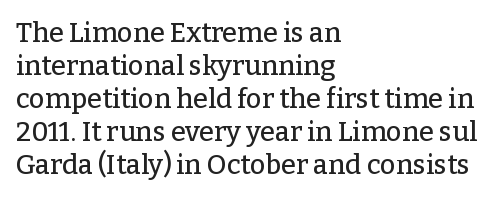
{"italic": "no", "underline": "no", "align": "left", "line_spacing_ratio": 1.22, "letter_spacing": "normal", "letter_spacing_em": 0.0, "glyph_px": 27}
